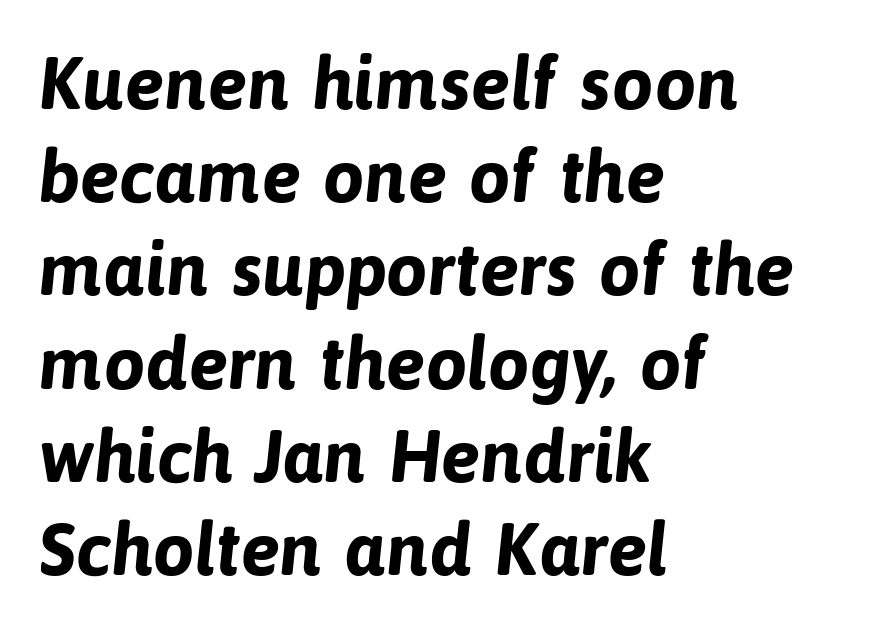
{"serif": "no", "bold": "yes", "weight": "bold", "width": "normal", "stroke_contrast": "low", "x_height": "medium", "monospaced": "no", "underline": "no", "align": "left", "line_spacing": "normal", "line_spacing_ratio": 1.26, "letter_spacing": "normal", "letter_spacing_em": 0.0, "glyph_px": 74}
